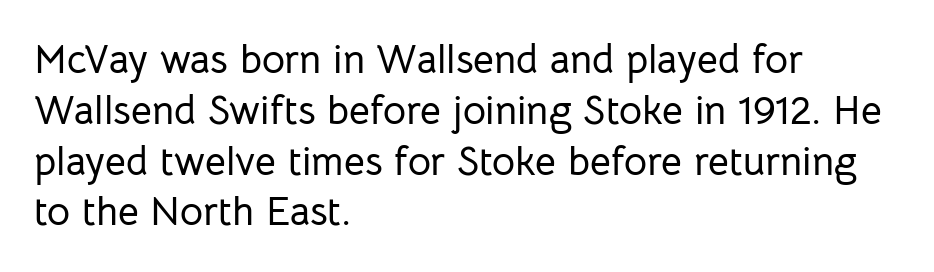
{"serif": "no", "italic": "no", "width": "normal", "stroke_contrast": "low", "x_height": "medium", "monospaced": "no", "underline": "no", "align": "left", "line_spacing": "normal", "line_spacing_ratio": 1.27, "letter_spacing": "normal", "letter_spacing_em": 0.0, "glyph_px": 40}
